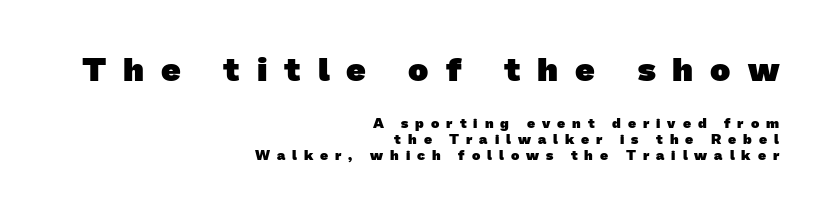
{"serif": "no", "bold": "yes", "weight": "heavy", "width": "normal", "stroke_contrast": "low", "x_height": "medium", "monospaced": "no", "underline": "no", "align": "right", "line_spacing_ratio": 1.16, "letter_spacing": "wide", "letter_spacing_em": 0.5, "larger_block": "first", "size_ratio": 2.43, "glyph_px": 34}
